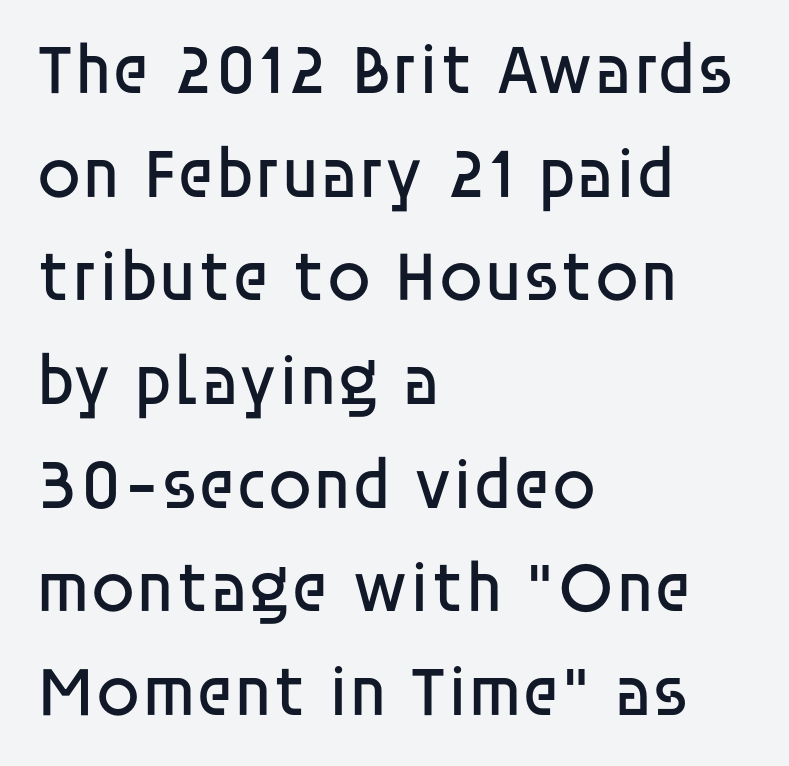
{"serif": "no", "italic": "no", "bold": "no", "weight": "regular", "width": "normal", "stroke_contrast": "low", "x_height": "large", "monospaced": "no", "underline": "no", "align": "left", "line_spacing": "normal", "line_spacing_ratio": 1.46, "letter_spacing": "normal", "letter_spacing_em": 0.0, "glyph_px": 71}
